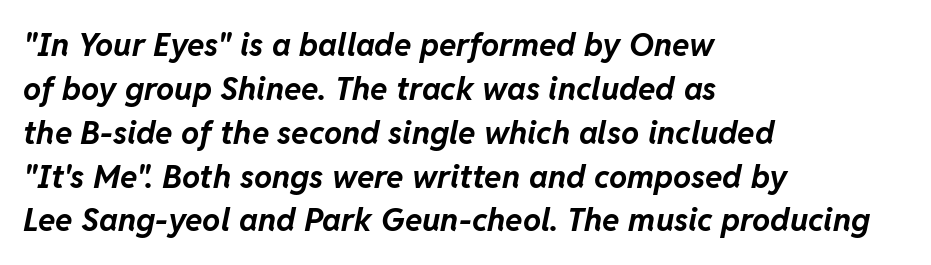
{"italic": "yes", "lean": "right", "slant_degrees": 11, "bold": "yes", "weight": "bold", "width": "normal", "stroke_contrast": "low", "x_height": "medium", "monospaced": "no", "underline": "no", "align": "left", "line_spacing": "normal", "line_spacing_ratio": 1.37, "letter_spacing": "normal", "letter_spacing_em": 0.0, "glyph_px": 32}
